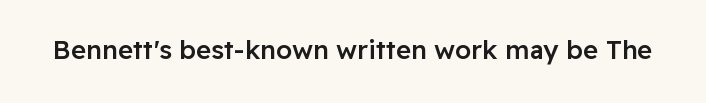
Q: Is the text bold? A: Semi-bold.
Q: Is the text italic (slanted)? A: No, it is upright.
Q: Is the text underlined? A: No.
Q: Is the spacing between letters normal or unusually wide? A: Normal.
